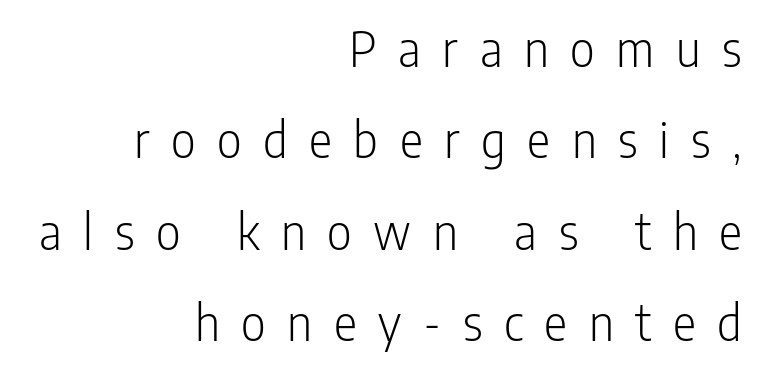
Q: Is the text bold? A: No.
Q: Is the text italic (slanted)? A: No, it is upright.
Q: Is the typeface a serif or a sans-serif typeface? A: Sans-serif.
Q: Is the text underlined? A: No.
Q: How is the paragraph aligned? A: Right-aligned.
Q: Is the spacing between letters normal or unusually wide? A: Unusually wide.
Q: Is the spacing between lines tight, normal or loose? A: Normal.
Q: Width (condensed, normal, or wide)? A: Condensed.
Q: Stroke contrast? A: Low.
Q: x-height? A: Medium.
Q: Monospaced? A: No.
